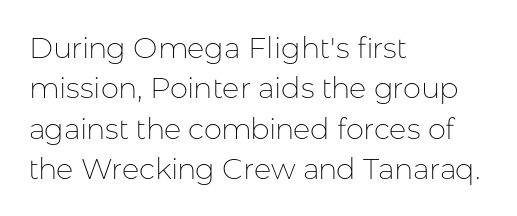
Summary of vertical rhythm: regular, with standard interline spacing. Words float on clear page, feet unadorned. Style check: upright. Between one letter and the next there's only the usual sliver of space.
